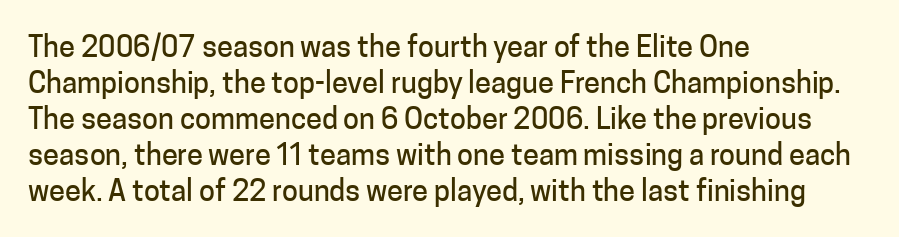
{"serif": "no", "italic": "no", "width": "normal", "stroke_contrast": "low", "x_height": "medium", "monospaced": "no", "underline": "no", "align": "left", "line_spacing_ratio": 1.24, "letter_spacing": "normal", "letter_spacing_em": 0.0, "glyph_px": 29}
